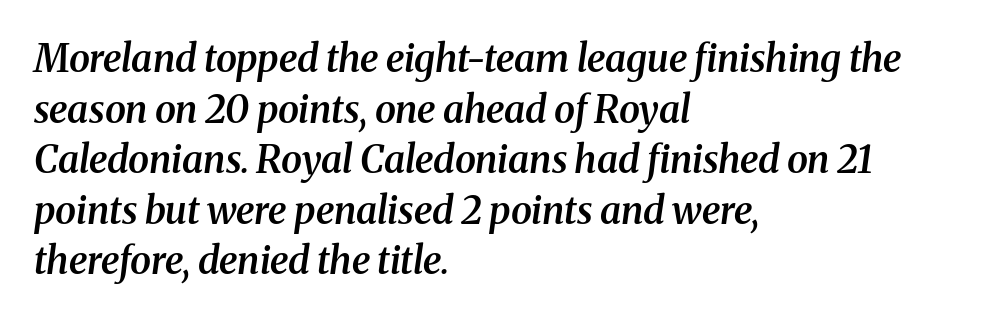
The strip under each line holds only bare page. Look at the bottom of the vertical strokes: they flare into serifs here. This is the in-between weight designers call semibold or demi. The paragraph shown leans on its left margin. Is the type slanted? Yes — the strokes lean at a clear angle. Default kerning and tracking; the words read as compact shapes.
